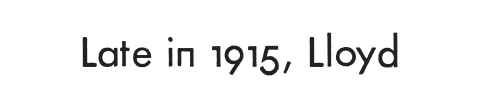
{"serif": "no", "italic": "no", "bold": "no", "weight": "regular", "width": "normal", "stroke_contrast": "low", "x_height": "small", "monospaced": "no", "underline": "no", "letter_spacing": "normal", "letter_spacing_em": 0.0, "glyph_px": 45}
